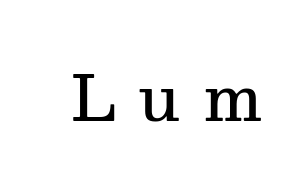
To sum up the face: it has serifs. In terms of posture, this sample is upright. I'd describe the lettering as semibold — firm but not a full bold. Anything drawn beneath the words? Only blank space.
